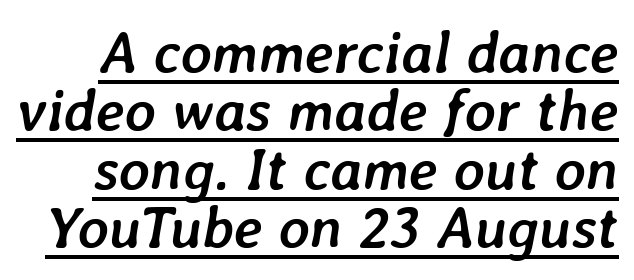
Q: Is the text bold? A: Yes.
Q: Is the text italic (slanted)? A: Yes, it leans right by about 7 degrees.
Q: Is the text underlined? A: Yes.
Q: Is the spacing between letters normal or unusually wide? A: Normal.
Q: Is the spacing between lines tight, normal or loose? A: Tight.
Q: Width (condensed, normal, or wide)? A: Normal.
Q: Stroke contrast? A: Low.
Q: x-height? A: Medium.
Q: Monospaced? A: No.
